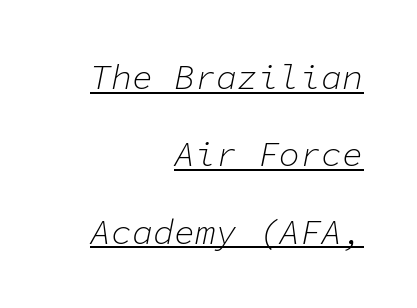
The passage shown is typed in a monospace face where columns stay perfectly aligned. Would a proofreader flag this as italicized? Yes. You could call the tracking neutral — neither tight nor loose. Students, observe the line beneath the letters — that is underlining. The compositor pushed each line to the right boundary.
